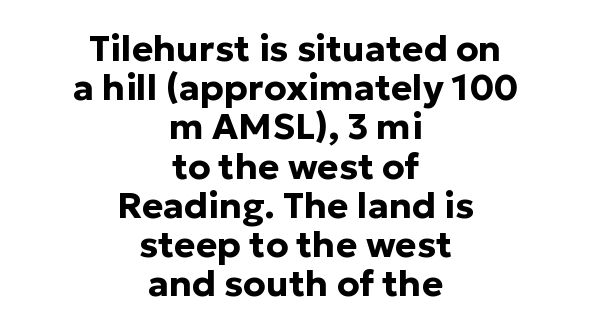
The image shows 36 px bold sans-serif type, upright; set centered, tight line spacing (1.09x), normal letter spacing, not underlined; low stroke contrast and a medium x-height.
